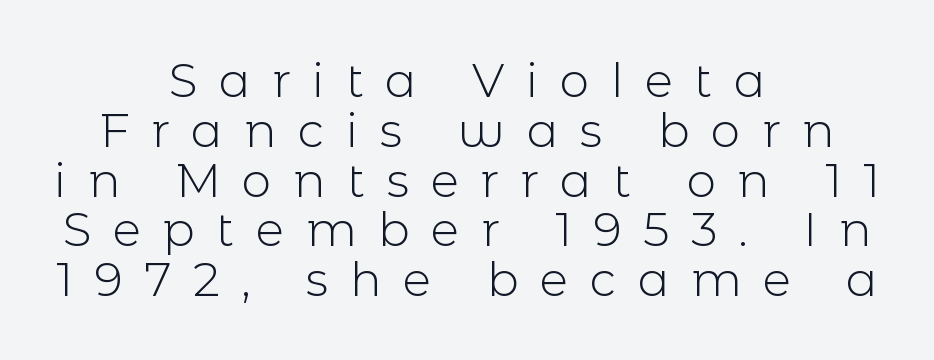
The image shows 47 px light sans-serif type, upright; set centered, tight line spacing (1.06x), unusually wide letter spacing (+0.46 em), not underlined; a medium x-height.
